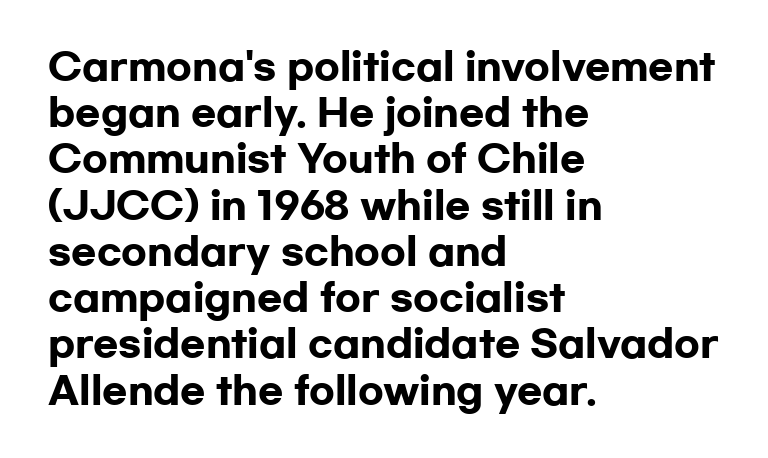
What's the leading like? Ordinary, nothing unusual. The face used here is proportionally spaced, like ordinary book or web type. The text block is weighted toward the left margin, trailing off unevenly rightward. Letterform terminals end flat and unadorned throughout the passage. The axis of the letterforms is exactly vertical. Underline: absent.
